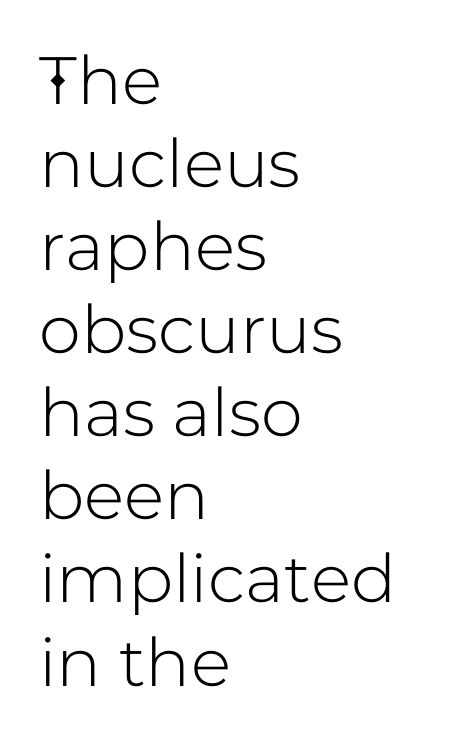
The image shows 67 px sans-serif type, upright; set left-aligned, line spacing 1.24x, normal letter spacing, not underlined; low stroke contrast and a medium x-height.
